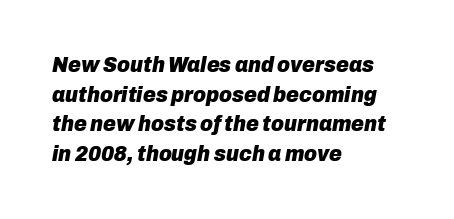
Every character sits at an angle, as italics do. Compared with typical paragraphs, the rows here are spaced about the same. Line starts are locked; line ends wander. Standard letterfit; no display-style spreading of the glyphs.
